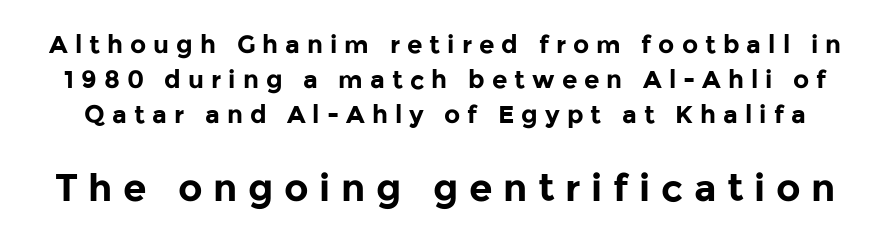
{"serif": "no", "italic": "no", "bold": "yes", "weight": "bold", "width": "normal", "stroke_contrast": "low", "x_height": "medium", "monospaced": "no", "underline": "no", "line_spacing": "normal", "line_spacing_ratio": 1.41, "letter_spacing": "wide", "letter_spacing_em": 0.28, "larger_block": "second", "size_ratio": 1.52, "glyph_px": 38}
